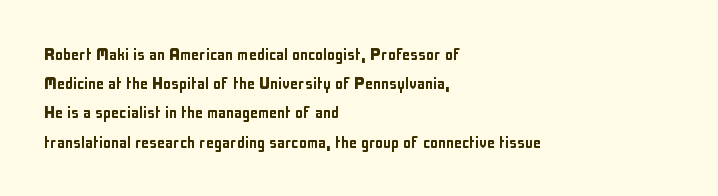
Q: Is the text italic (slanted)? A: No, it is upright.
Q: Is the text underlined? A: No.
Q: How is the paragraph aligned? A: Left-aligned.
Q: Is the spacing between letters normal or unusually wide? A: Normal.
Q: Is the spacing between lines tight, normal or loose? A: Normal.
